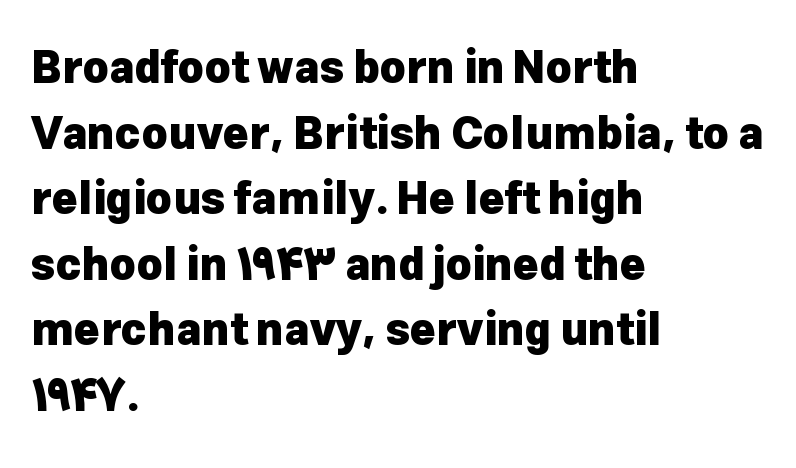
The image shows 44 px heavy sans-serif type, upright; set left-aligned, normal line spacing (1.49x), normal letter spacing, not underlined; low stroke contrast and a medium x-height.
